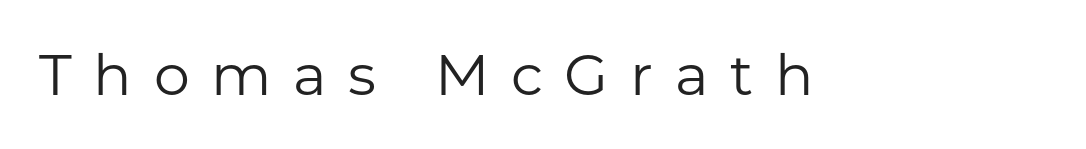
The image shows 57 px regular-weight sans-serif type, upright; set unusually wide letter spacing (+0.38 em), not underlined; low stroke contrast and a medium x-height.
